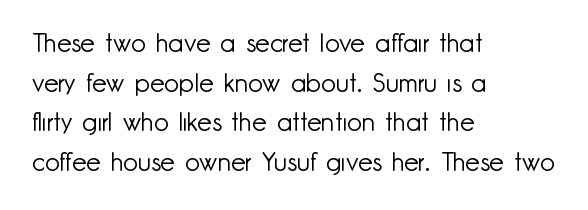
The image shows 26 px text type, upright; set left-aligned, normal line spacing (1.52x), normal letter spacing, not underlined.
